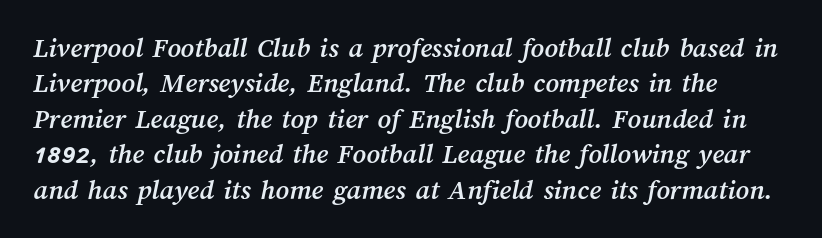
Q: Is the text underlined? A: No.
Q: Is the spacing between letters normal or unusually wide? A: Normal.
Q: Width (condensed, normal, or wide)? A: Normal.
Q: Stroke contrast? A: Medium.
Q: x-height? A: Medium.
Q: Monospaced? A: No.
